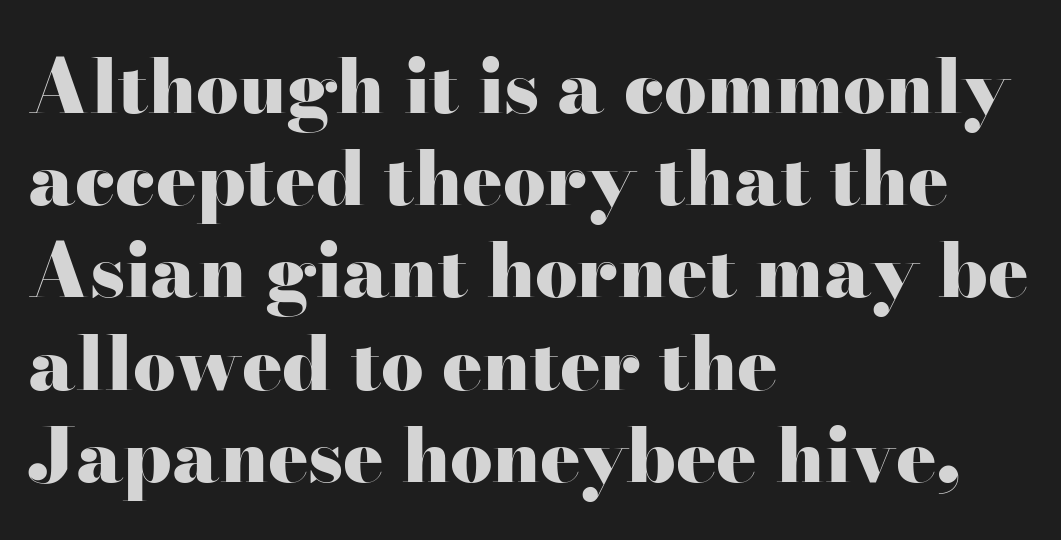
How are the letters spaced? Ordinarily, with no added tracking. Old-style or modern, the face here clearly has serifs. You could not count columns in this text — the font is proportionally spaced. Casual observation: everything's shoved over to the left. Typographic density is high because the face is bold.
